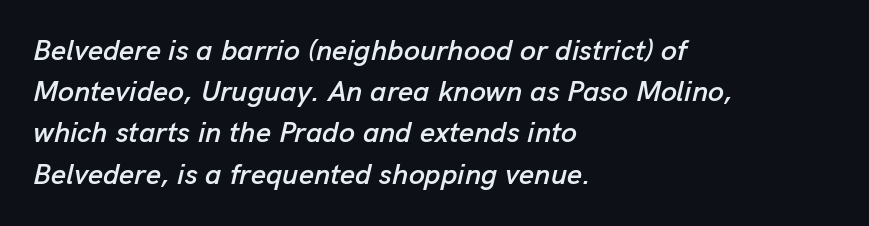
Q: Is the text italic (slanted)? A: Yes, it leans right by about 13 degrees.
Q: Is the text underlined? A: No.
Q: How is the paragraph aligned? A: Left-aligned.
Q: Is the spacing between letters normal or unusually wide? A: Normal.
Q: Is the spacing between lines tight, normal or loose? A: Normal.
Q: Width (condensed, normal, or wide)? A: Normal.
Q: Stroke contrast? A: Low.
Q: x-height? A: Medium.
Q: Monospaced? A: No.
